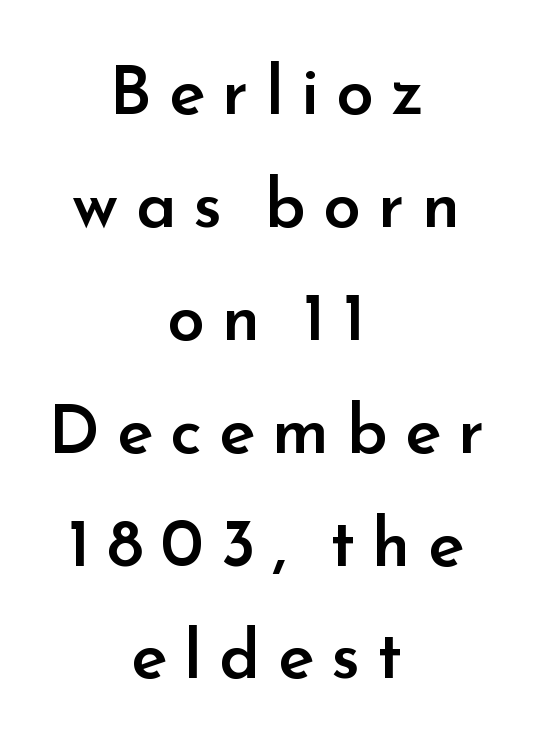
Q: Is the text bold? A: Semi-bold.
Q: Is the text italic (slanted)? A: No, it is upright.
Q: Is the typeface a serif or a sans-serif typeface? A: Sans-serif.
Q: Is the text underlined? A: No.
Q: How is the paragraph aligned? A: Centered.
Q: Is the spacing between letters normal or unusually wide? A: Unusually wide.
Q: Is the spacing between lines tight, normal or loose? A: Normal.
Q: Width (condensed, normal, or wide)? A: Normal.
Q: Stroke contrast? A: Low.
Q: x-height? A: Small.
Q: Monospaced? A: No.
